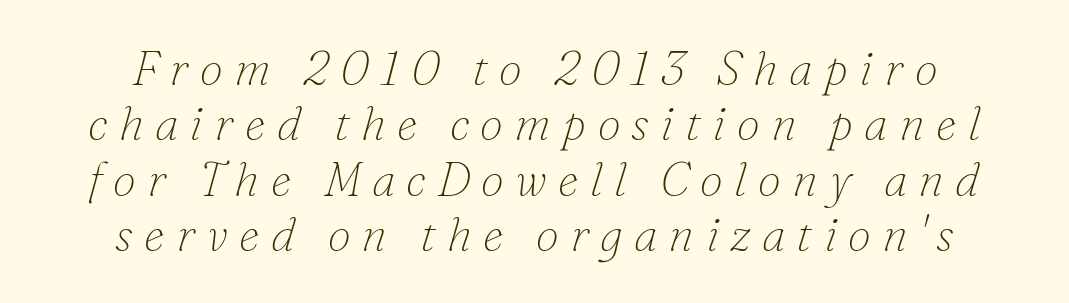
{"serif": "yes", "italic": "yes", "lean": "right", "slant_degrees": 16, "bold": "no", "weight": "thin", "width": "normal", "stroke_contrast": "low", "x_height": "small", "monospaced": "no", "underline": "no", "align": "center", "line_spacing_ratio": 1.18, "letter_spacing": "wide", "letter_spacing_em": 0.24, "glyph_px": 47}
